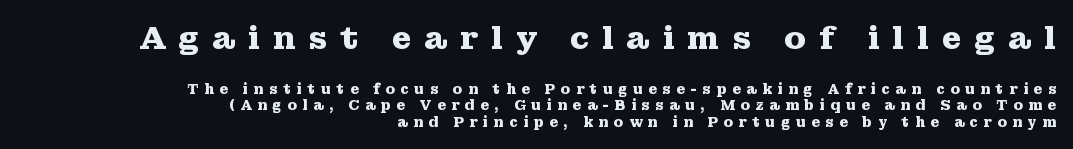
The letters stand straight up with perfectly vertical stems. Words float on clear page, feet unadorned. Is the letter spacing exaggerated? Yes — the characters are pushed far apart. Character size in the leading block exceeds that of the trailing block.
